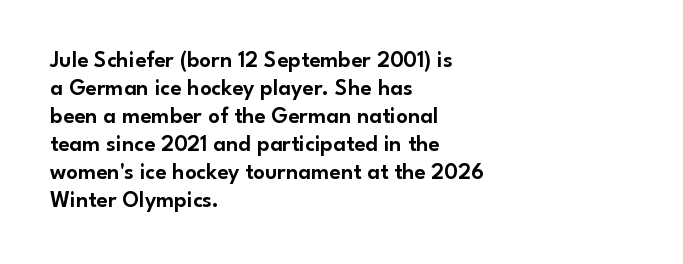
Q: Is the text italic (slanted)? A: No, it is upright.
Q: Is the text underlined? A: No.
Q: How is the paragraph aligned? A: Left-aligned.
Q: Is the spacing between letters normal or unusually wide? A: Normal.
